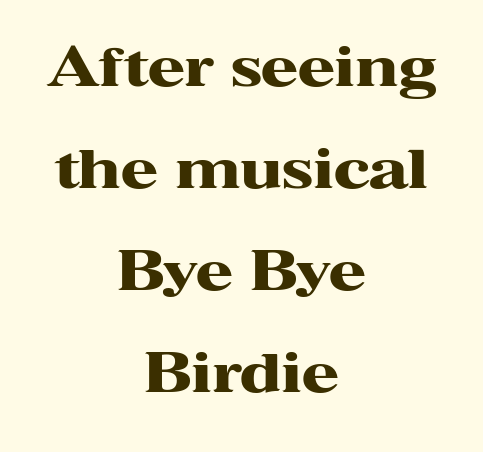
Thick stems and heavy bowls — unmistakably bold. Letter spacing: default. Is this a fixed-width face? No — the glyphs have proportional, varying widths. Notice how the passage keeps no hard edge, just a central spine. Anything drawn beneath the words? Only blank space. Unlike a clean sans, this face finishes its strokes with serifs.
